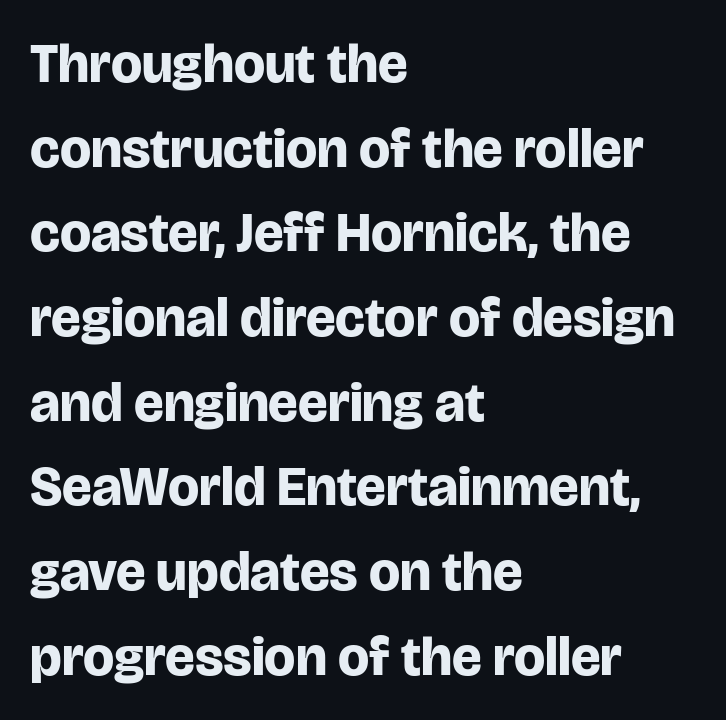
Q: Is the text bold? A: Yes.
Q: Is the text italic (slanted)? A: No, it is upright.
Q: Is the typeface a serif or a sans-serif typeface? A: Sans-serif.
Q: Is the text underlined? A: No.
Q: How is the paragraph aligned? A: Left-aligned.
Q: Is the spacing between letters normal or unusually wide? A: Normal.
Q: Is the spacing between lines tight, normal or loose? A: Normal.
Q: Width (condensed, normal, or wide)? A: Normal.
Q: Stroke contrast? A: Low.
Q: x-height? A: Large.
Q: Monospaced? A: No.
